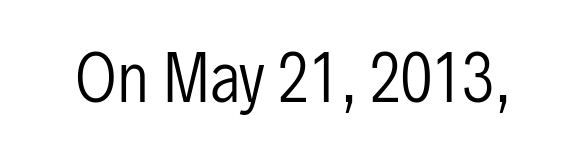
The image shows 63 px regular-weight, condensed sans-serif type, upright; set normal letter spacing, not underlined; low stroke contrast and a medium x-height.
